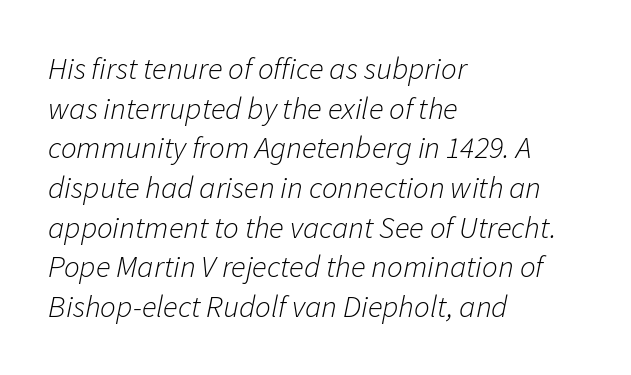
Descenders hang freely into open space. One-word summary of the alignment: left. Does extra space separate the letters? No, they use regular spacing. Caption: face not bold, strokes unweighted. Varying glyph widths throughout — classic text-font behaviour. The glyphs look as if they've been sheared to an angle.
